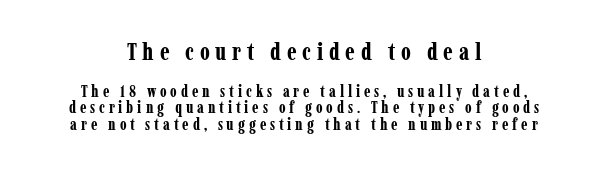
Q: Is the text bold? A: Yes.
Q: Is the text italic (slanted)? A: No, it is upright.
Q: Is the text underlined? A: No.
Q: How is the paragraph aligned? A: Centered.
Q: Is the spacing between letters normal or unusually wide? A: Unusually wide.
Q: Is the spacing between lines tight, normal or loose? A: Tight.
Q: Which block of text is set in a larger size, the first (top) or the second (bottom)? A: The first (top) one.
